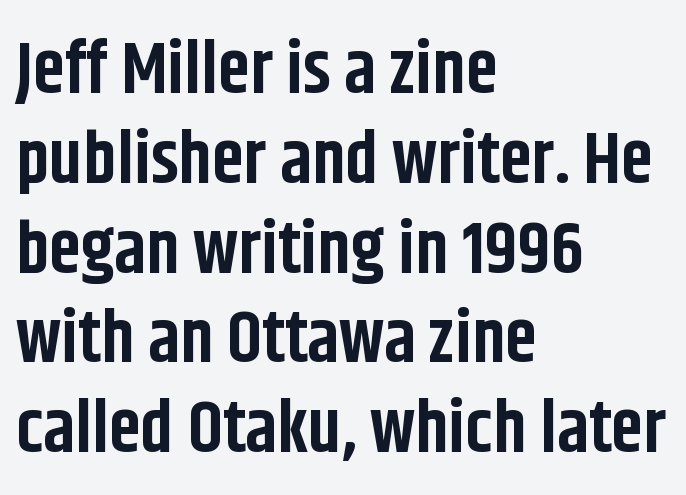
The letters stand upright; this is a roman face. Heft: maximum for text — a bold. The baseline area is clear. Nothing unusual about the tracking: characters are spaced as the font intends.
